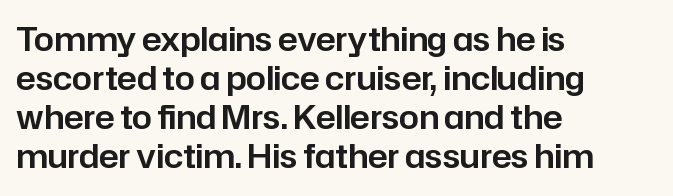
{"serif": "no", "italic": "no", "width": "normal", "stroke_contrast": "low", "x_height": "medium", "monospaced": "no", "underline": "no", "align": "left", "line_spacing_ratio": 1.22, "letter_spacing": "normal", "letter_spacing_em": 0.0, "glyph_px": 32}
